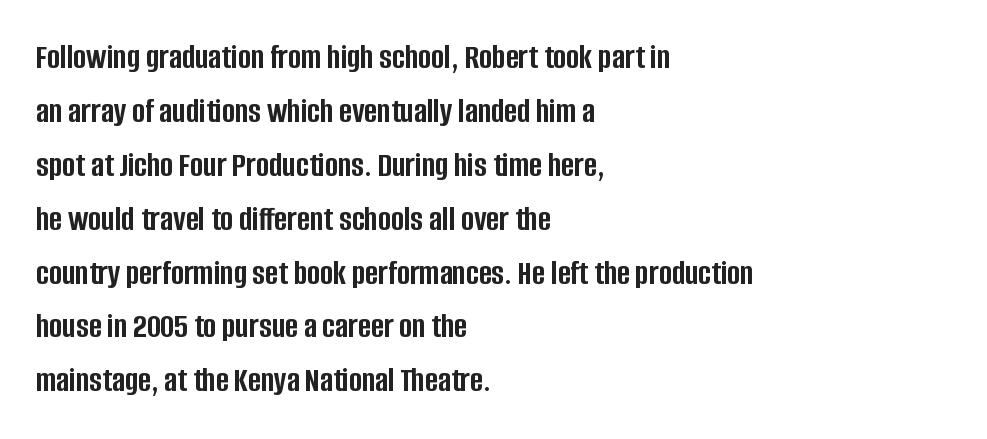
Q: Is the text bold? A: Yes.
Q: Is the text italic (slanted)? A: No, it is upright.
Q: Is the typeface a serif or a sans-serif typeface? A: Sans-serif.
Q: Is the text underlined? A: No.
Q: How is the paragraph aligned? A: Left-aligned.
Q: Is the spacing between letters normal or unusually wide? A: Normal.
Q: Is the spacing between lines tight, normal or loose? A: Normal.
Q: Width (condensed, normal, or wide)? A: Condensed.
Q: Stroke contrast? A: Low.
Q: x-height? A: Large.
Q: Monospaced? A: No.
